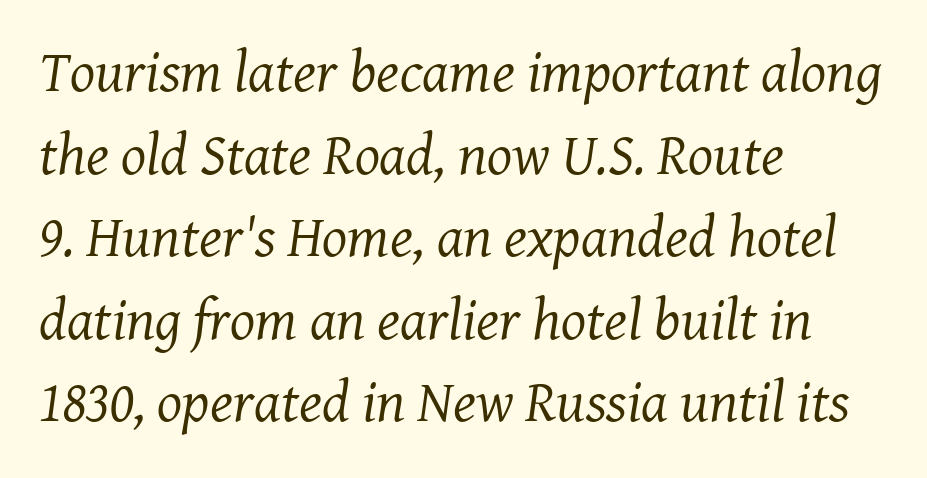
{"serif": "yes", "italic": "yes", "lean": "right", "slant_degrees": 8, "bold": "no", "weight": "regular", "width": "normal", "stroke_contrast": "medium", "x_height": "medium", "monospaced": "no", "underline": "no", "align": "left", "line_spacing": "normal", "line_spacing_ratio": 1.4, "letter_spacing": "normal", "letter_spacing_em": 0.0, "glyph_px": 59}
